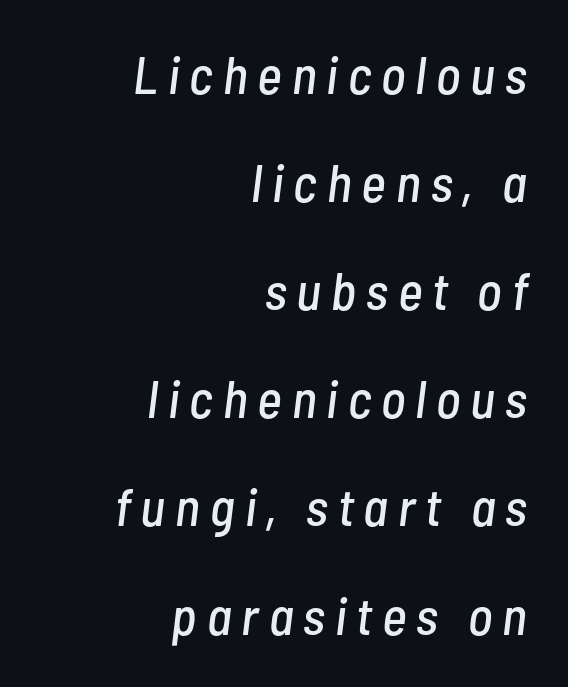
The image shows 53 px condensed type, italic (leaning right); set right-aligned, loose line spacing (2.04x), not underlined; low stroke contrast and a medium x-height.
